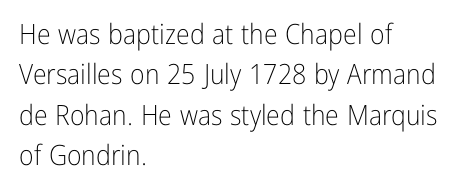
Ascenders rise straight up at ninety degrees. Horizontally, the lines are justified to the leading edge only. The passage shown is typed in a proportional face where columns would drift. Rows of type keep a routine distance in the vertical direction.
